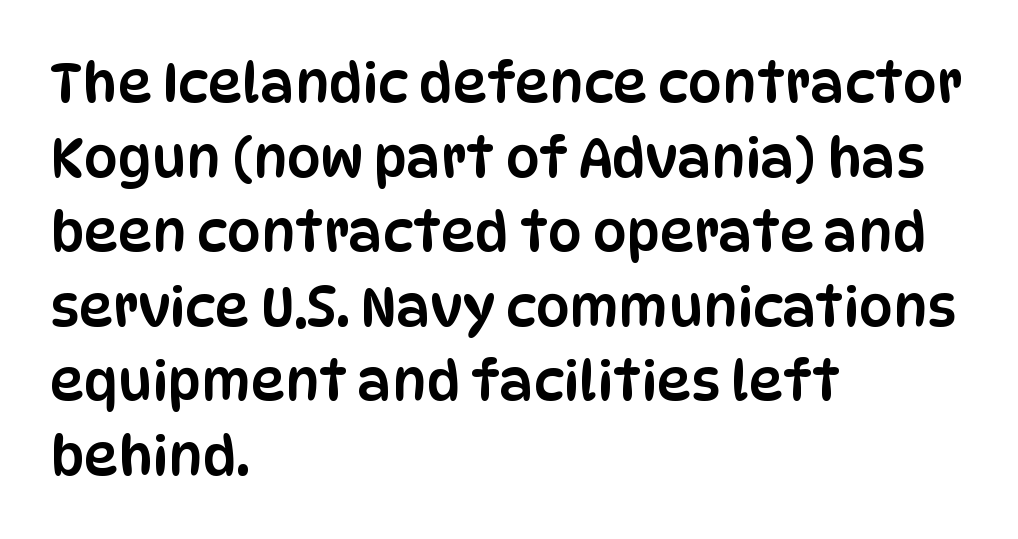
{"serif": "no", "italic": "no", "width": "condensed", "stroke_contrast": "low", "x_height": "large", "monospaced": "no", "underline": "no", "align": "left", "line_spacing": "normal", "line_spacing_ratio": 1.38, "letter_spacing": "normal", "letter_spacing_em": 0.0, "glyph_px": 54}
